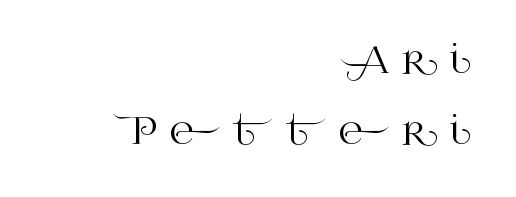
Posture: upright roman. Every row of glyphs terminates at an identical x-position on the right. The passage shown is typed in a proportional face where columns would drift. Lines of text with bare space underneath.
